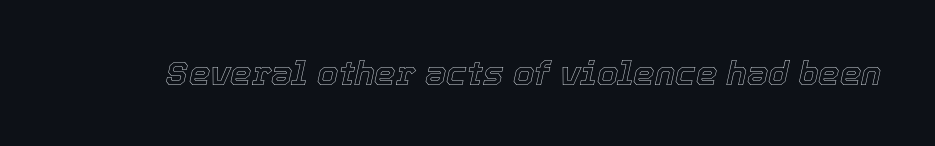
Q: Is the text italic (slanted)? A: Yes, it leans right by about 12 degrees.
Q: Is the text underlined? A: No.
Q: Is the spacing between letters normal or unusually wide? A: Normal.
Q: Width (condensed, normal, or wide)? A: Normal.
Q: x-height? A: Medium.
Q: Monospaced? A: No.
